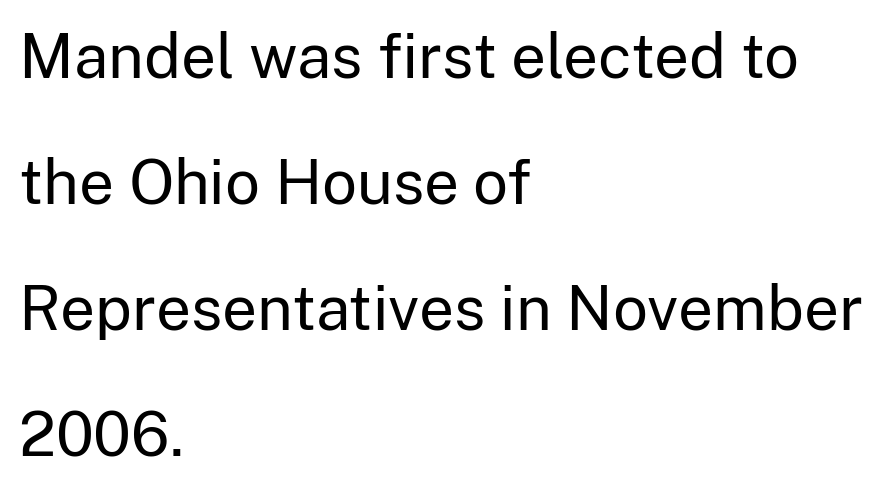
{"serif": "no", "italic": "no", "bold": "no", "weight": "regular", "width": "normal", "stroke_contrast": "low", "x_height": "medium", "monospaced": "no", "underline": "no", "align": "left", "line_spacing": "loose", "line_spacing_ratio": 2.03, "letter_spacing": "normal", "letter_spacing_em": 0.0, "glyph_px": 62}
